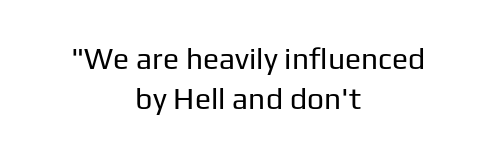
{"serif": "no", "italic": "no", "bold": "no", "weight": "regular", "width": "normal", "stroke_contrast": "low", "x_height": "medium", "monospaced": "no", "underline": "no", "align": "center", "line_spacing": "normal", "line_spacing_ratio": 1.34, "letter_spacing": "normal", "letter_spacing_em": 0.0, "glyph_px": 30}
